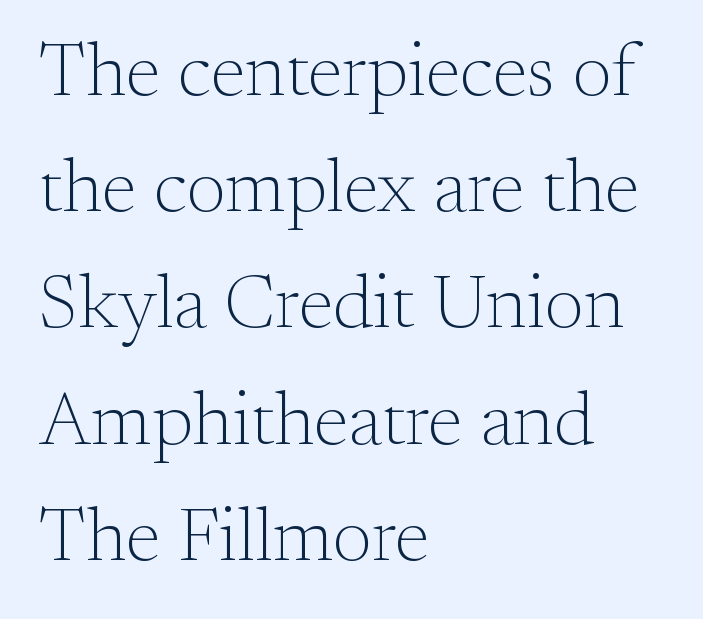
The image shows 75 px light serif type, upright; set left-aligned, normal line spacing (1.55x), normal letter spacing, not underlined; medium stroke contrast and a small x-height.
